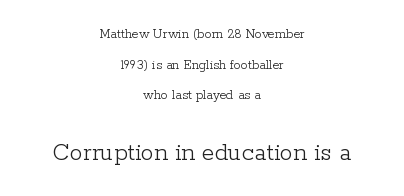
{"italic": "no", "bold": "no", "underline": "no", "align": "center", "line_spacing": "loose", "line_spacing_ratio": 2.18, "letter_spacing": "normal", "letter_spacing_em": 0.0, "larger_block": "second", "size_ratio": 1.86, "glyph_px": 26}
